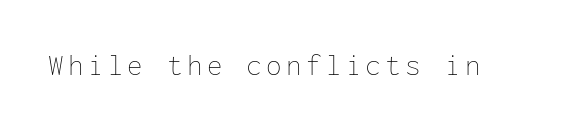
{"italic": "no", "bold": "no", "weight": "thin", "width": "normal", "stroke_contrast": "low", "x_height": "medium", "monospaced": "yes", "underline": "no", "glyph_px": 31}
